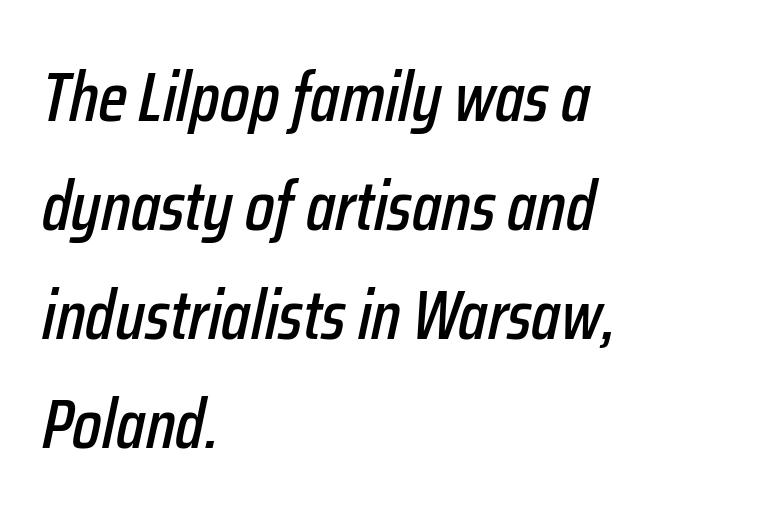
{"italic": "yes", "lean": "right", "slant_degrees": 12, "width": "condensed", "stroke_contrast": "low", "x_height": "medium", "monospaced": "no", "underline": "no", "align": "left", "line_spacing": "normal", "line_spacing_ratio": 1.58, "letter_spacing": "normal", "letter_spacing_em": 0.0, "glyph_px": 69}
